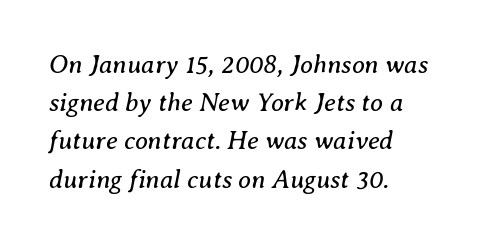
{"italic": "yes", "lean": "right", "slant_degrees": 8, "bold": "no", "underline": "no", "align": "left", "line_spacing": "normal", "line_spacing_ratio": 1.47, "letter_spacing": "normal", "letter_spacing_em": 0.0, "glyph_px": 26}
